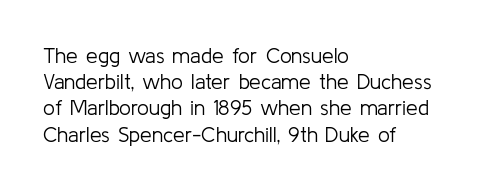
The image shows 21 px text type, upright; set left-aligned, normal line spacing (1.25x), normal letter spacing, not underlined.
